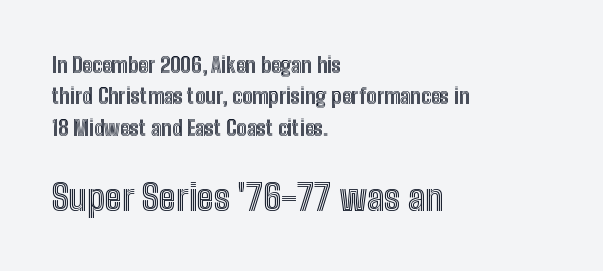
{"italic": "no", "width": "condensed", "x_height": "medium", "monospaced": "no", "underline": "no", "align": "left", "line_spacing": "normal", "line_spacing_ratio": 1.49, "letter_spacing": "normal", "letter_spacing_em": 0.0, "larger_block": "second", "size_ratio": 1.71, "glyph_px": 36}
